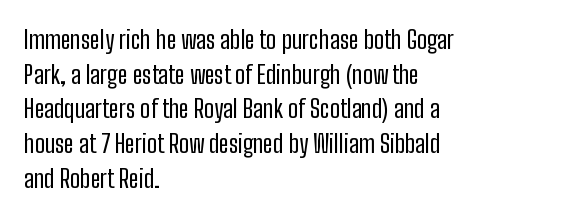
The letters stand straight up with perfectly vertical stems. The typesetter chose a ragged-right arrangement here. What's the leading like? Ordinary, nothing unusual. Nothing unusual about the tracking: characters are spaced as the font intends. Is the stroke heavy? The answer is a plain regular-or-lighter.
